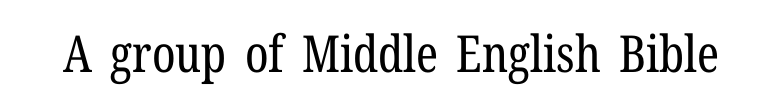
{"serif": "yes", "italic": "no", "bold": "no", "weight": "regular", "width": "condensed", "stroke_contrast": "low", "x_height": "medium", "monospaced": "no", "underline": "no", "letter_spacing": "normal", "letter_spacing_em": 0.0, "glyph_px": 51}
